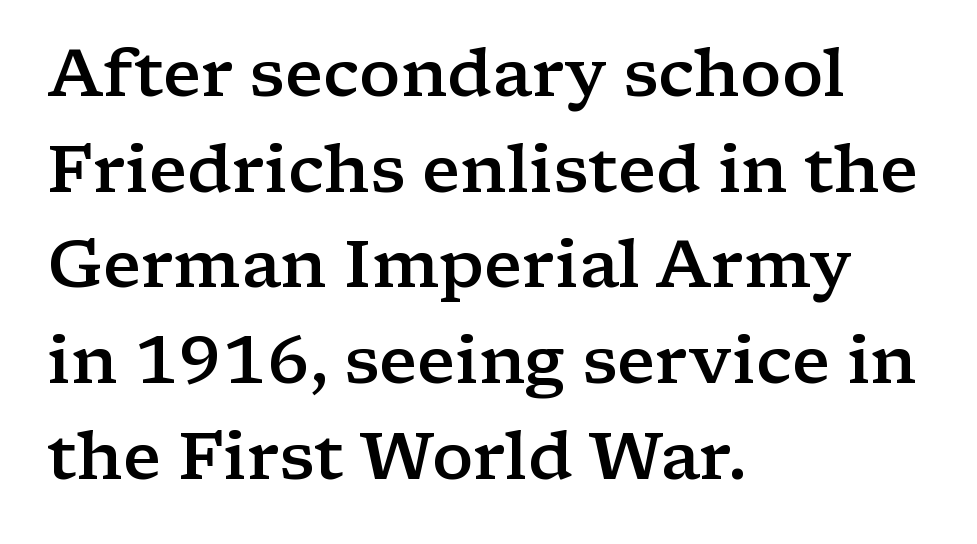
Descenders are the only things crossing below the line. Its strokes are somewhat broadened, the hallmark of semibold type. Characters follow at the spacing the type designer built in. These lines are composed in type with serifs. Here the designer chose a conventional face with non-uniform glyph widths.
